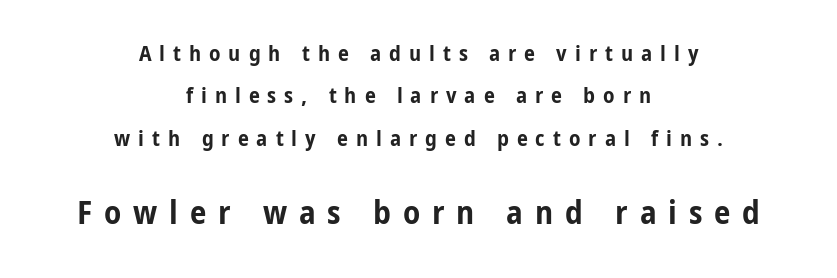
The letters are spread apart with noticeably loose tracking. You could not count columns in this text — the font is proportionally spaced. This rendering employs a face without finishing strokes, i.e., a sans-serif. Stroke thickness is high; the sample reads as a true bold.
